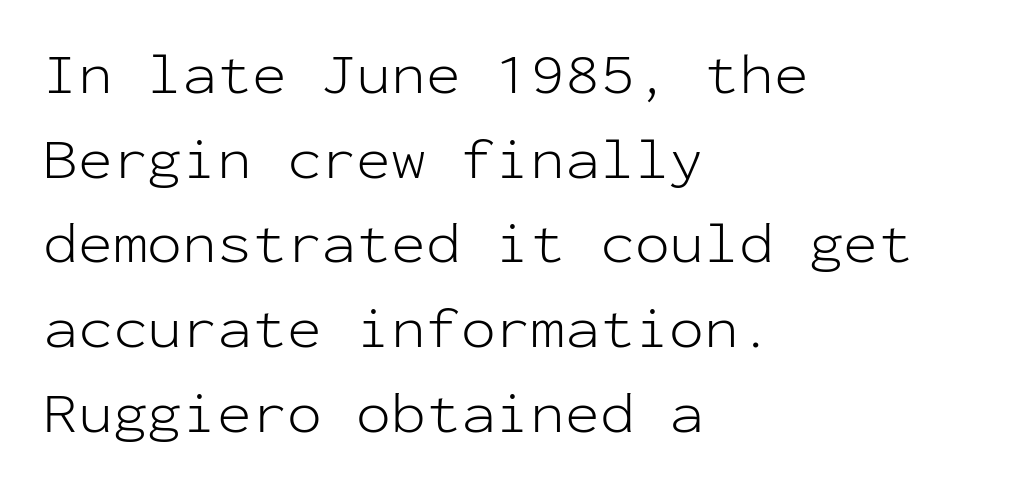
{"serif": "no", "italic": "no", "bold": "no", "weight": "light", "width": "normal", "stroke_contrast": "low", "x_height": "medium", "monospaced": "yes", "underline": "no", "align": "left", "line_spacing": "normal", "line_spacing_ratio": 1.46, "letter_spacing": "normal", "letter_spacing_em": 0.0, "glyph_px": 58}
